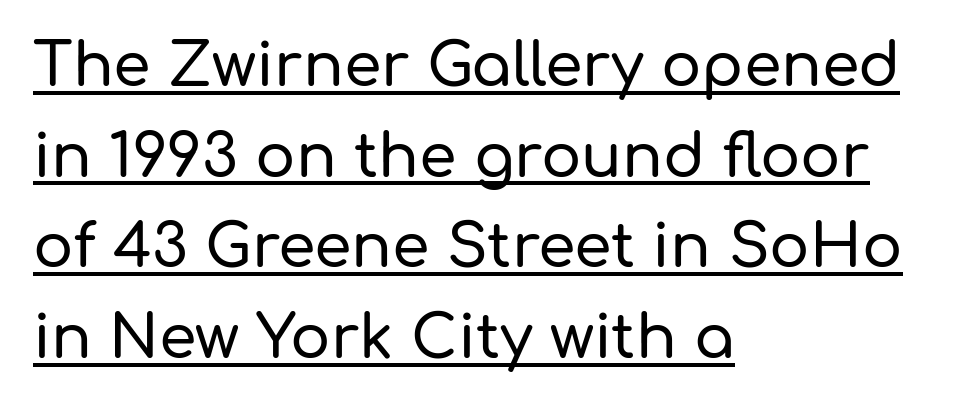
{"serif": "no", "italic": "no", "width": "normal", "stroke_contrast": "low", "x_height": "medium", "monospaced": "no", "underline": "yes", "align": "left", "line_spacing": "normal", "line_spacing_ratio": 1.51, "letter_spacing": "normal", "letter_spacing_em": 0.0, "glyph_px": 60}
